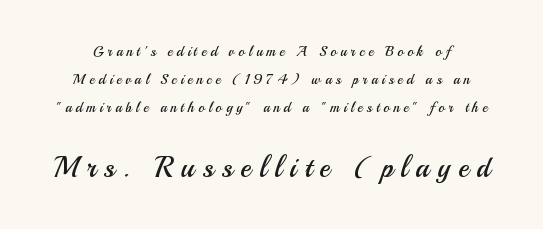
{"serif": "no", "bold": "no", "weight": "regular", "width": "normal", "stroke_contrast": "medium", "x_height": "small", "monospaced": "no", "underline": "no", "line_spacing": "loose", "line_spacing_ratio": 2.0, "letter_spacing": "wide", "letter_spacing_em": 0.28, "larger_block": "second", "size_ratio": 2.07, "glyph_px": 29}
